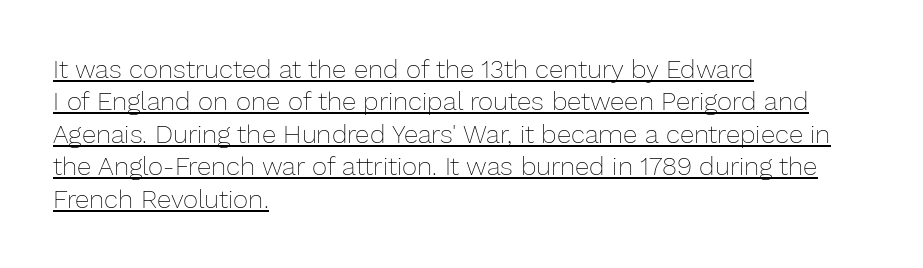
The image shows 26 px text type, upright; set left-aligned, normal line spacing (1.25x), normal letter spacing, underlined.
